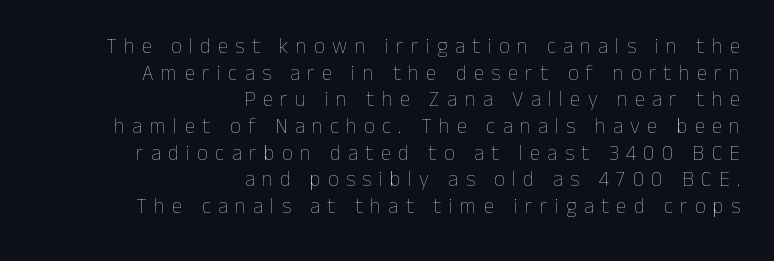
The image shows 21 px text type, upright; set right-aligned, normal line spacing (1.27x), unusually wide letter spacing (+0.35 em), not underlined.
